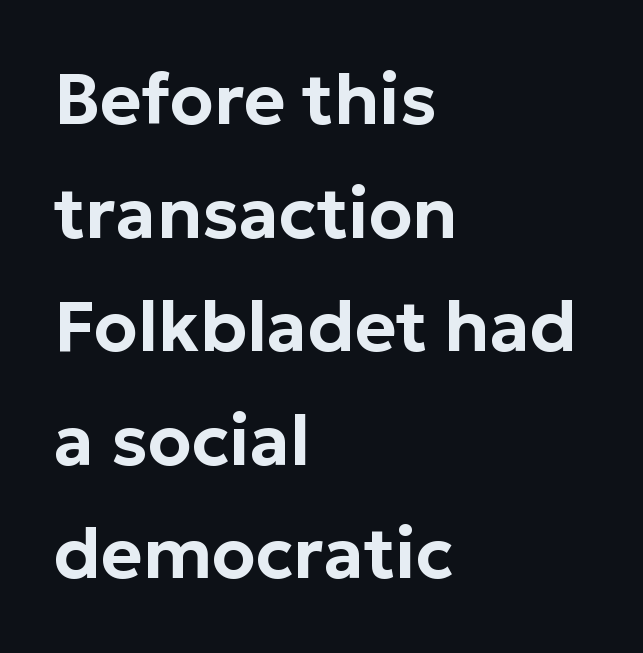
Q: Is the text italic (slanted)? A: No, it is upright.
Q: Is the typeface a serif or a sans-serif typeface? A: Sans-serif.
Q: Is the text underlined? A: No.
Q: How is the paragraph aligned? A: Left-aligned.
Q: Is the spacing between letters normal or unusually wide? A: Normal.
Q: Is the spacing between lines tight, normal or loose? A: Normal.
Q: Width (condensed, normal, or wide)? A: Normal.
Q: Stroke contrast? A: Low.
Q: x-height? A: Medium.
Q: Monospaced? A: No.
